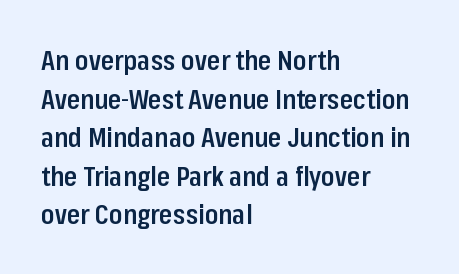
Q: Is the text bold? A: Semi-bold.
Q: Is the text italic (slanted)? A: No, it is upright.
Q: Is the text underlined? A: No.
Q: How is the paragraph aligned? A: Left-aligned.
Q: Is the spacing between letters normal or unusually wide? A: Normal.
Q: Is the spacing between lines tight, normal or loose? A: Normal.
